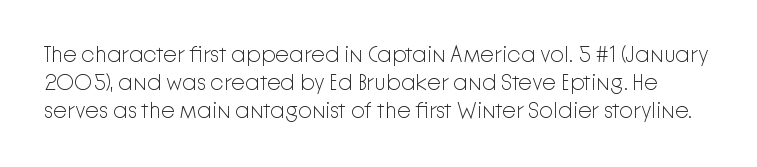
Q: Is the text bold? A: No.
Q: Is the text italic (slanted)? A: No, it is upright.
Q: Is the text underlined? A: No.
Q: Is the spacing between letters normal or unusually wide? A: Normal.
Q: Is the spacing between lines tight, normal or loose? A: Normal.
